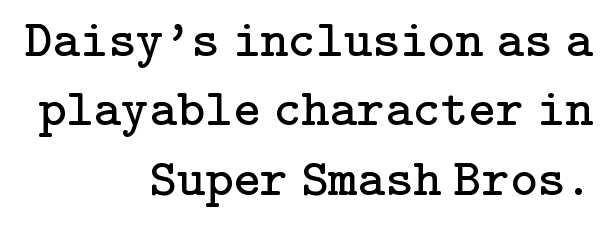
Q: Is the text bold? A: No.
Q: Is the text italic (slanted)? A: No, it is upright.
Q: Is the typeface a serif or a sans-serif typeface? A: Serif.
Q: Is the text underlined? A: No.
Q: How is the paragraph aligned? A: Right-aligned.
Q: Is the spacing between letters normal or unusually wide? A: Normal.
Q: Is the spacing between lines tight, normal or loose? A: Normal.
Q: Width (condensed, normal, or wide)? A: Normal.
Q: Stroke contrast? A: Low.
Q: x-height? A: Medium.
